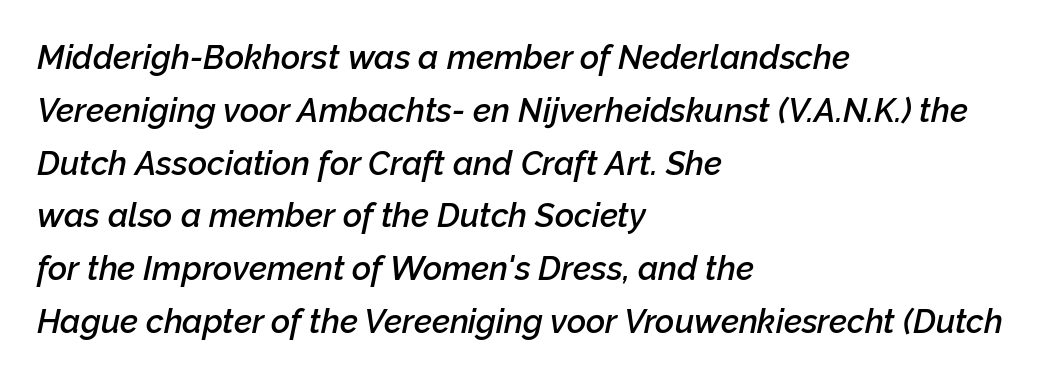
Interline gaps are of average width in this sample. When letters slant like this, we call the style italic. Is the block centered? No — it sits flush against the left margin. The space directly below the letters is spotless. Between one letter and the next there's only the usual sliver of space. Stems and bowls a touch heavier than normal — semibold.
